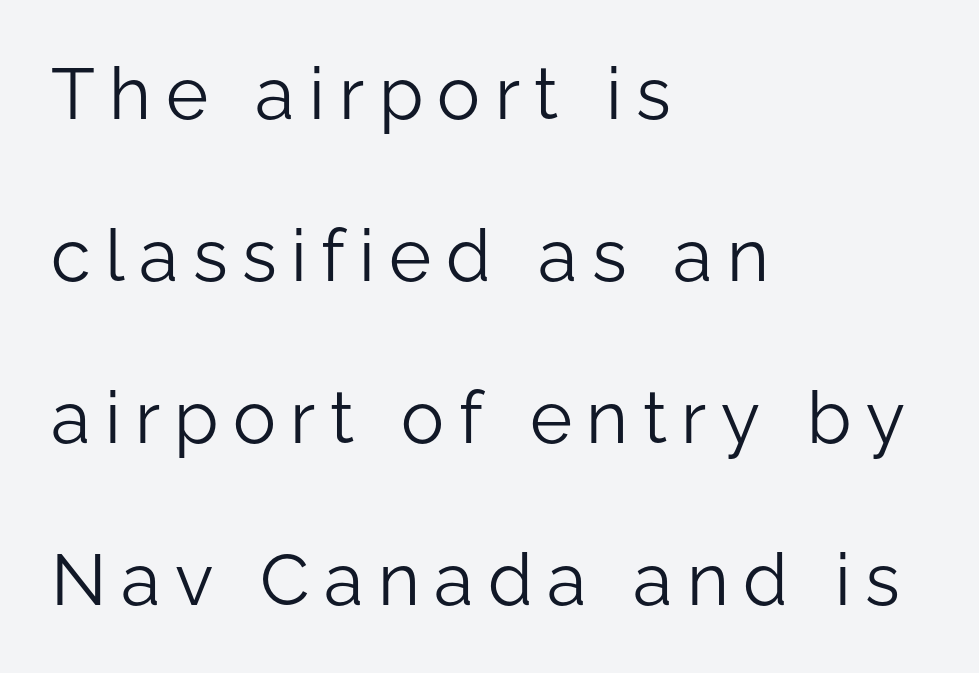
The image shows 72 px light sans-serif type, upright; set left-aligned, loose line spacing (2.25x), unusually wide letter spacing (+0.2 em), not underlined; low stroke contrast and a medium x-height.
